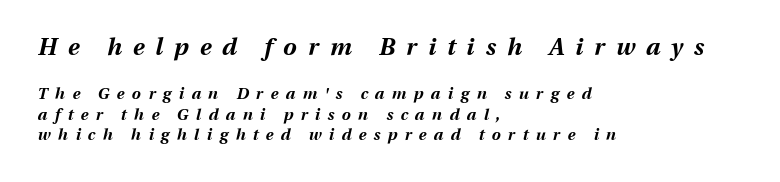
Slant detected: the letters are inclined. Rows of type keep a routine distance in the vertical direction. A student would notice the top passage is typeset larger than what follows. Descender tails drop into unmarked territory.
